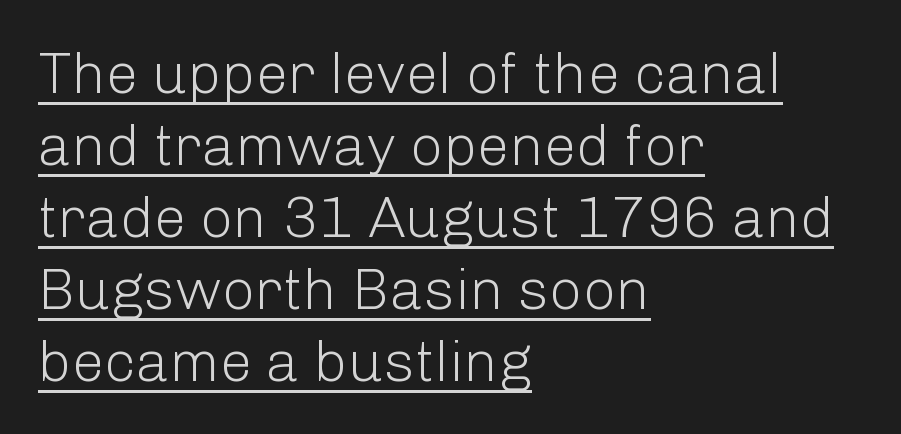
The image shows 58 px light sans-serif type, upright; set left-aligned, line spacing 1.24x, normal letter spacing, underlined; low stroke contrast and a medium x-height.
